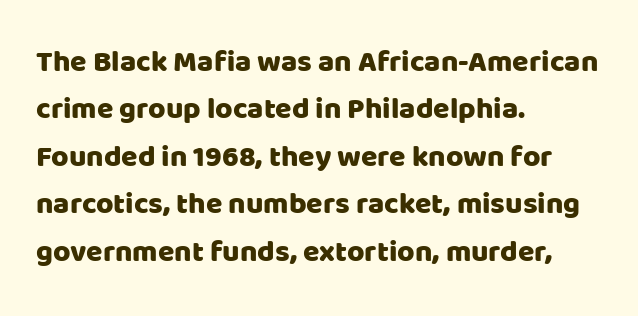
The image shows 30 px sans-serif type, upright; set left-aligned, normal line spacing (1.58x), normal letter spacing, not underlined; low stroke contrast and a large x-height.
